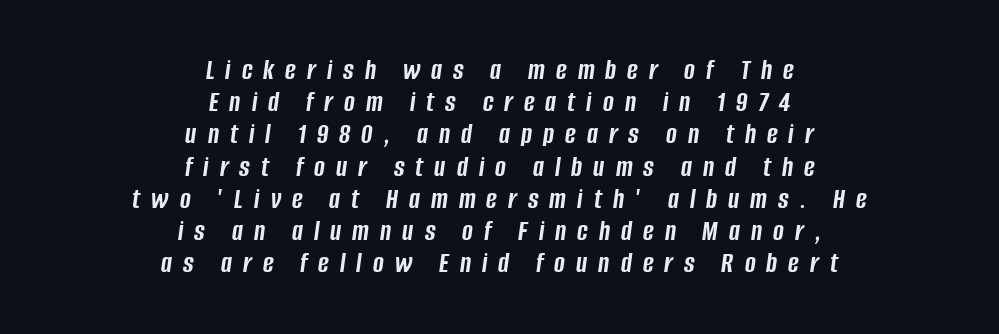
Q: Is the text bold? A: Yes.
Q: Is the text italic (slanted)? A: Yes, it leans right by about 8 degrees.
Q: Is the text underlined? A: No.
Q: How is the paragraph aligned? A: Centered.
Q: Is the spacing between letters normal or unusually wide? A: Unusually wide.
Q: Is the spacing between lines tight, normal or loose? A: Tight.
Q: Width (condensed, normal, or wide)? A: Condensed.
Q: Stroke contrast? A: Low.
Q: x-height? A: Large.
Q: Monospaced? A: No.
